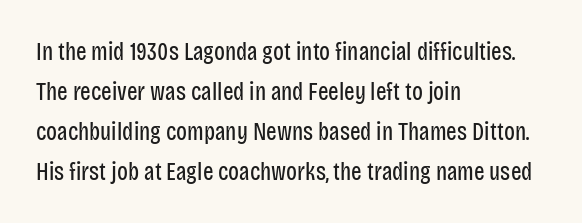
Q: Is the text bold? A: No.
Q: Is the text italic (slanted)? A: No, it is upright.
Q: Is the text underlined? A: No.
Q: How is the paragraph aligned? A: Left-aligned.
Q: Is the spacing between letters normal or unusually wide? A: Normal.
Q: Is the spacing between lines tight, normal or loose? A: Normal.
